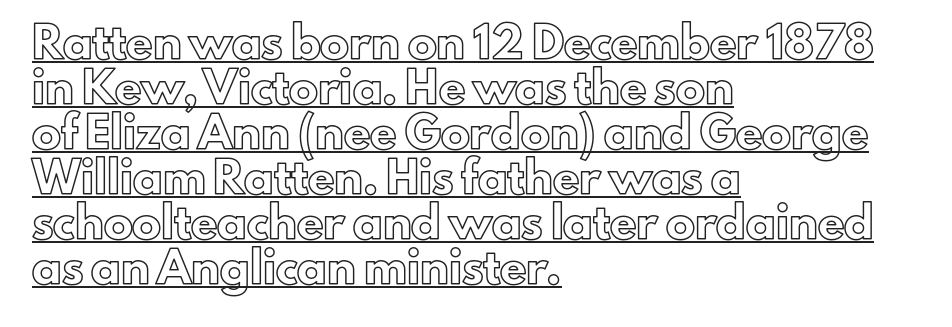
The image shows 29 px text type, upright; set left-aligned, normal line spacing (1.55x), normal letter spacing, underlined; a small x-height.
